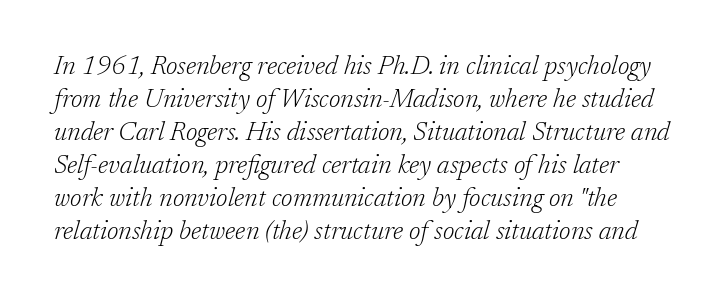
It's the slanting kind of type. A typesetter would call this zero additional tracking. This rendering features lettering with no underline. The cut favours lightness, reaching ordinary text weight at its darkest.
